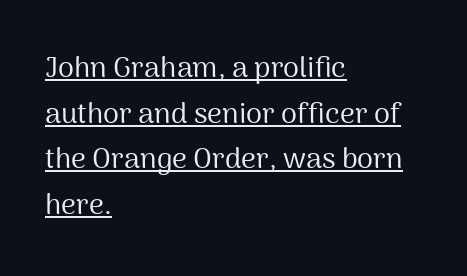
The image shows 29 px regular-weight sans-serif type, upright; set left-aligned, normal line spacing (1.57x), normal letter spacing, underlined; medium stroke contrast and a medium x-height.
